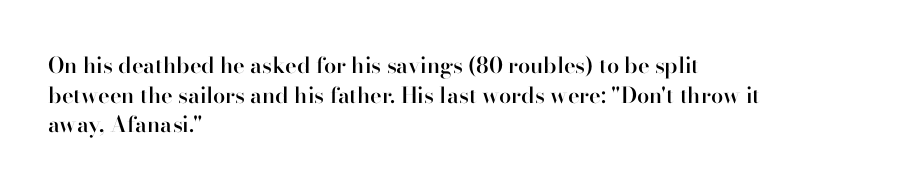
The image shows 22 px text type, upright; set left-aligned, normal line spacing (1.35x), normal letter spacing, not underlined.
